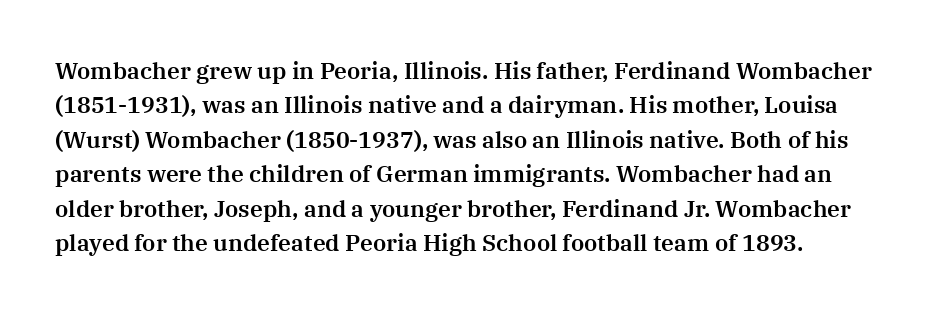
{"italic": "no", "underline": "no", "align": "left", "line_spacing": "normal", "line_spacing_ratio": 1.5, "letter_spacing": "normal", "letter_spacing_em": 0.0, "glyph_px": 23}
